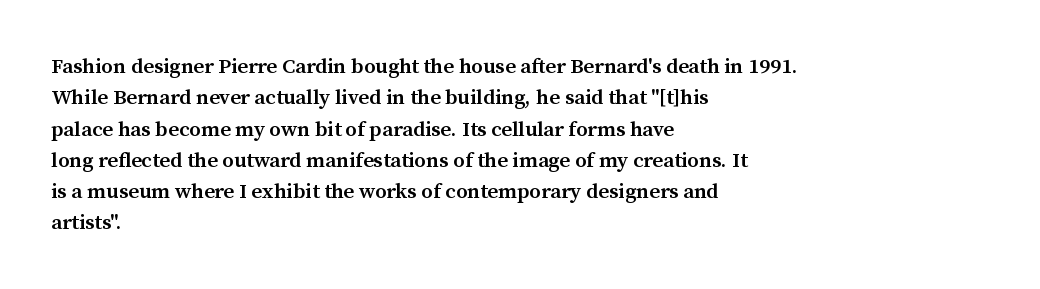
{"italic": "no", "bold": "semi", "underline": "no", "align": "left", "line_spacing": "normal", "line_spacing_ratio": 1.49, "letter_spacing": "normal", "letter_spacing_em": 0.0, "glyph_px": 21}
